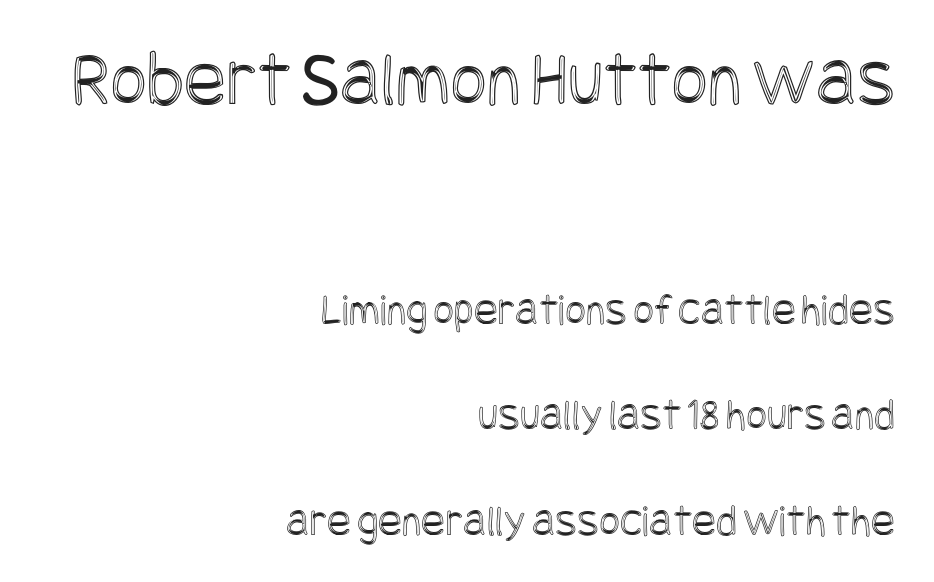
The image shows 79 px condensed type, upright; set right-aligned, loose line spacing (2.34x), normal letter spacing, not underlined; the first (top) block is 1.76x larger; a large x-height.
